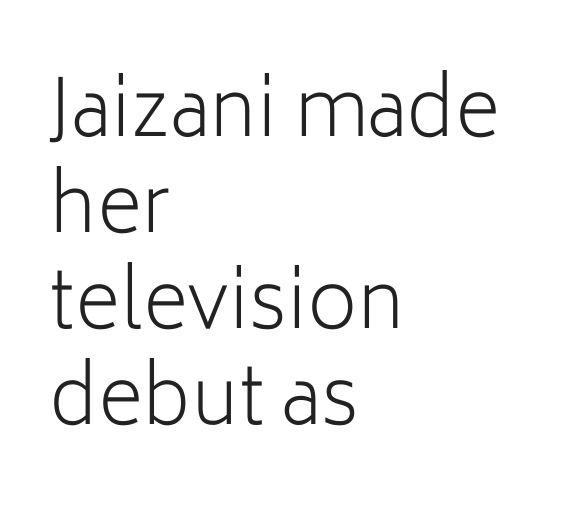
{"serif": "no", "italic": "no", "bold": "no", "weight": "light", "width": "normal", "stroke_contrast": "low", "x_height": "medium", "monospaced": "no", "underline": "no", "align": "left", "line_spacing_ratio": 1.23, "letter_spacing": "normal", "letter_spacing_em": 0.0, "glyph_px": 78}
